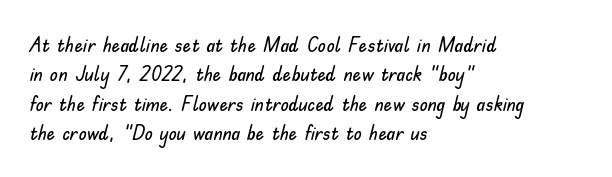
If you drew a ruler down the left edge, every line would touch it. The foot of each line stays bare and open. What's the leading like? Ordinary, nothing unusual. Observe the ordinary spacing: letters are neighbours, not strangers.
